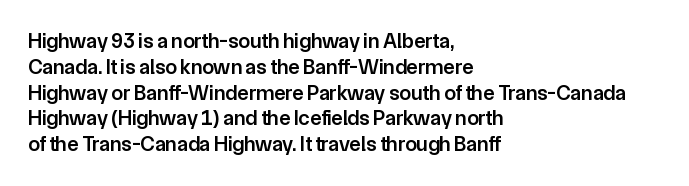
The image shows 21 px text type, upright; set left-aligned, line spacing 1.23x, normal letter spacing, not underlined.
